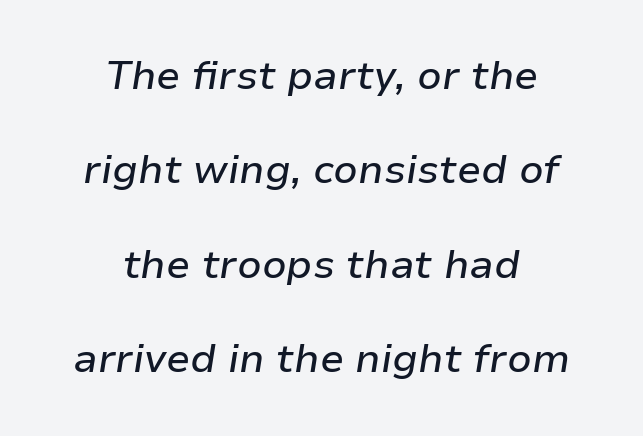
{"italic": "yes", "lean": "right", "slant_degrees": 9, "width": "normal", "stroke_contrast": "low", "x_height": "medium", "monospaced": "no", "underline": "no", "align": "center", "line_spacing": "loose", "line_spacing_ratio": 2.36, "letter_spacing": "normal", "letter_spacing_em": 0.0, "glyph_px": 40}
